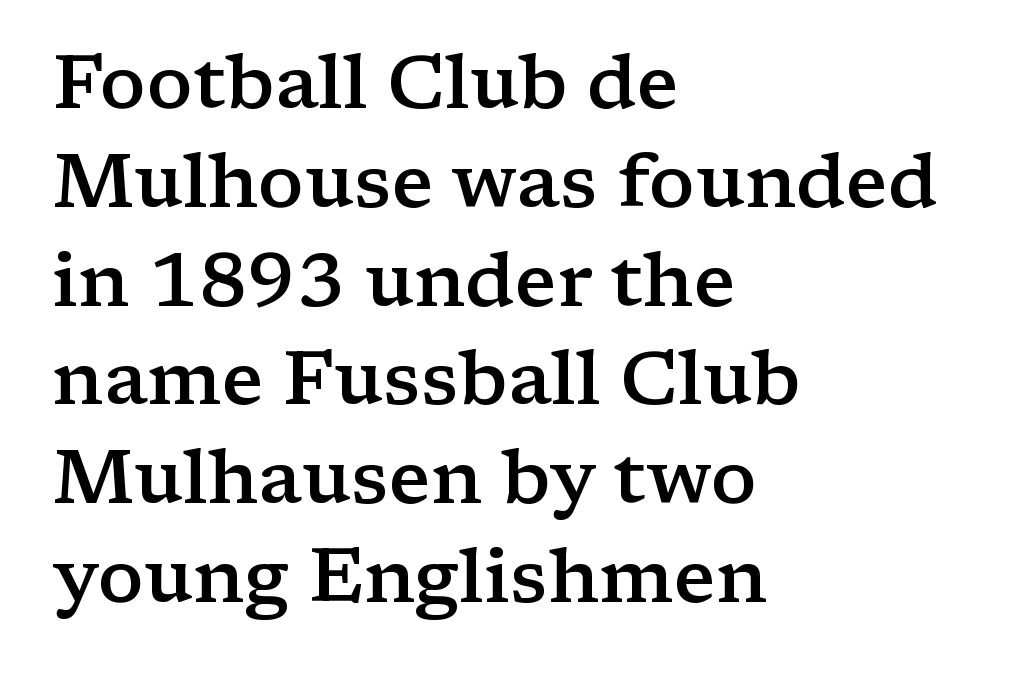
{"serif": "yes", "italic": "no", "bold": "semi", "weight": "semibold", "width": "wide", "stroke_contrast": "low", "x_height": "medium", "monospaced": "no", "underline": "no", "align": "left", "line_spacing": "normal", "line_spacing_ratio": 1.3, "letter_spacing": "normal", "letter_spacing_em": 0.0, "glyph_px": 76}
